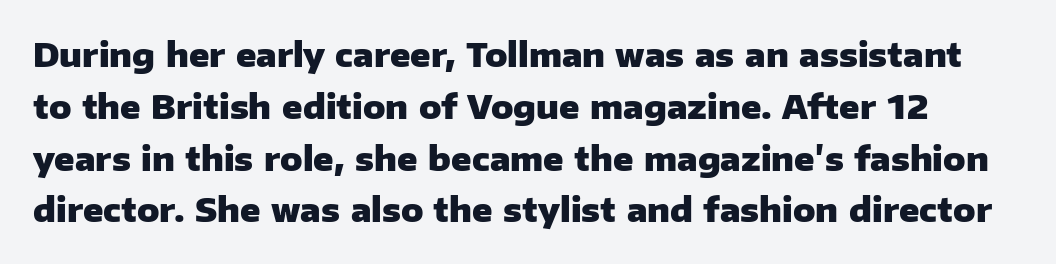
Is this a fixed-width face? No — the glyphs have proportional, varying widths. When letters stand straight like this, we call the style roman or upright. One glance says typical: line gaps are just what's usual. The glyphs have the mass of a bold cut. Type without underlining.
